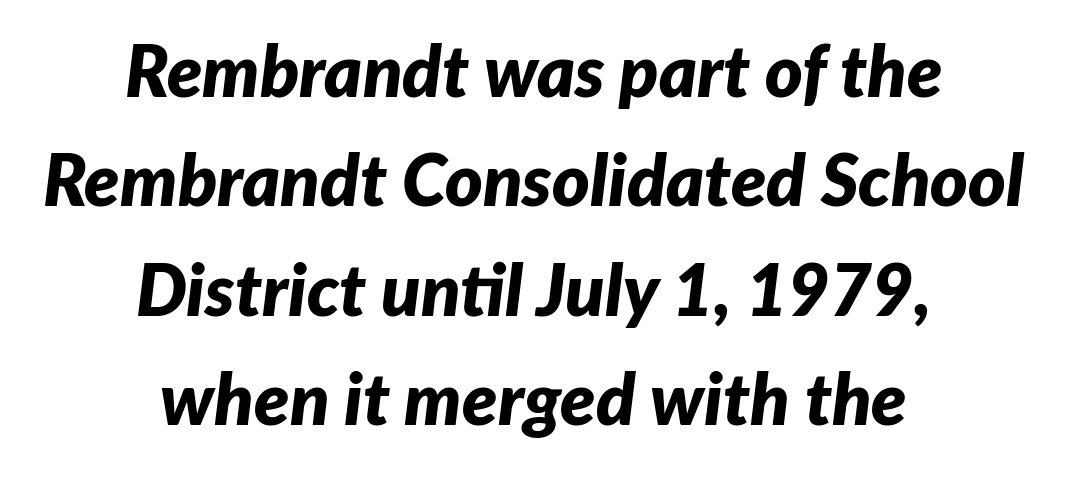
The image shows 72 px bold type, italic (leaning right); set centered, normal line spacing (1.52x), normal letter spacing, not underlined; low stroke contrast and a medium x-height.
